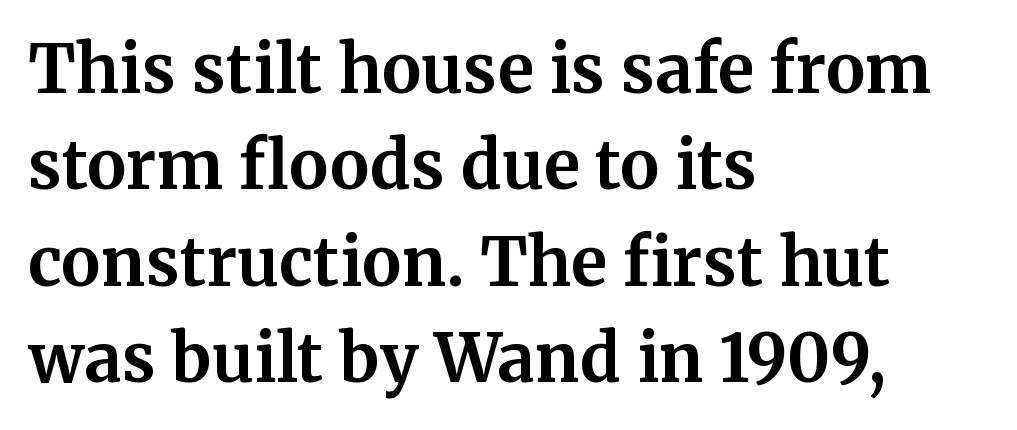
Q: Is the text bold? A: Yes.
Q: Is the text italic (slanted)? A: No, it is upright.
Q: Is the typeface a serif or a sans-serif typeface? A: Serif.
Q: Is the text underlined? A: No.
Q: How is the paragraph aligned? A: Left-aligned.
Q: Is the spacing between letters normal or unusually wide? A: Normal.
Q: Is the spacing between lines tight, normal or loose? A: Normal.
Q: Width (condensed, normal, or wide)? A: Normal.
Q: Stroke contrast? A: Medium.
Q: x-height? A: Medium.
Q: Monospaced? A: No.
